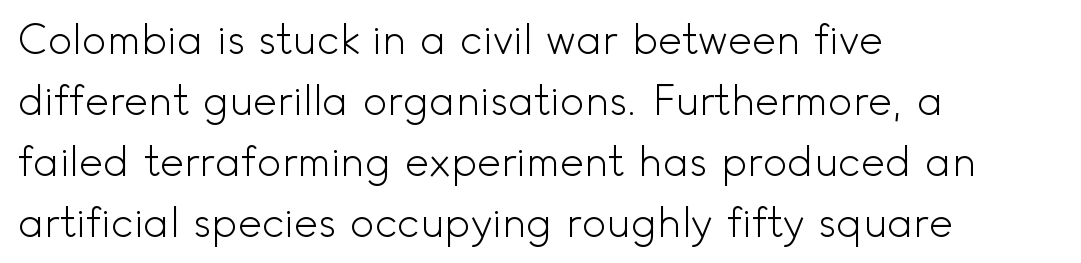
Rendered with straight, roman letterforms. Students, note that the glyphs here touch the page at normal intervals. All the whitespace from short lines collects on the right. Stroke thickness stays within the range of a standard reading face or lighter. The face used here is proportionally spaced, like ordinary book or web type.
